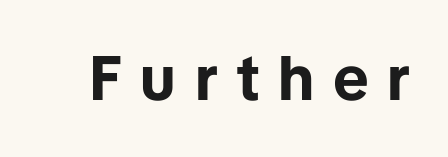
Vertical strokes here are truly vertical. These words are printed bold, with thick strokes throughout. Glyph-to-glyph distance is far greater than everyday printed text. Quick note: underline off. Nothing sits at the stroke ends, so this counts as sans-serif. A typesetter would call this proportional, since set widths differ per character.
